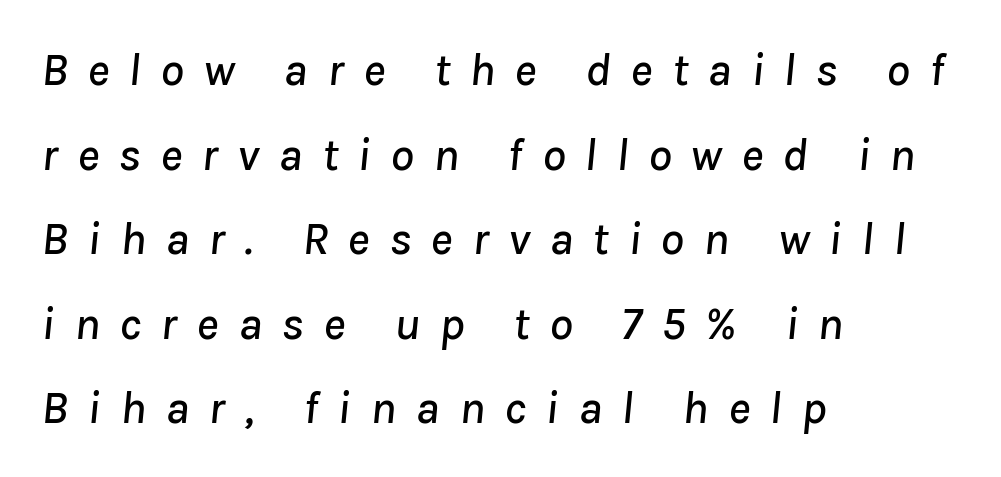
Q: Is the text italic (slanted)? A: Yes, it leans right by about 8 degrees.
Q: Is the text underlined? A: No.
Q: How is the paragraph aligned? A: Left-aligned.
Q: Is the spacing between letters normal or unusually wide? A: Unusually wide.
Q: Width (condensed, normal, or wide)? A: Normal.
Q: Stroke contrast? A: Low.
Q: x-height? A: Medium.
Q: Monospaced? A: No.
